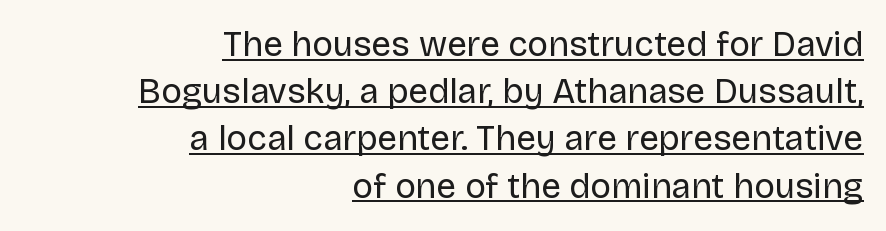
The passage shown is not bold in any degree. Notice how the passage keeps a crisp vertical edge on the right only. Style check: upright. This sample uses a sans-serif face. These lines are rendered in a variable-pitch font.
